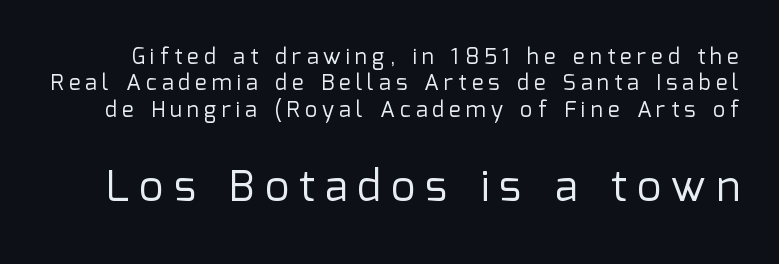
Think standard paragraph weight, or any step lighter than that. A clean baseline with only descenders dipping below it. The lettering holds an erect, upright posture throughout. What kind of face is this? One without serifs — a sans.
